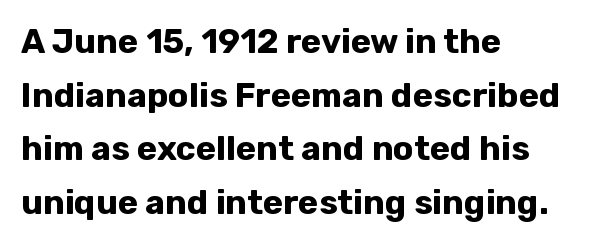
Pretty heavy lettering here — definitely bold. Is this a fixed-width face? No — the glyphs have proportional, varying widths. Does the leading feel generous? No, just average. The ragged edge is on the right, which tells us the setting is flush left. Observe the ordinary spacing: letters are neighbours, not strangers.
